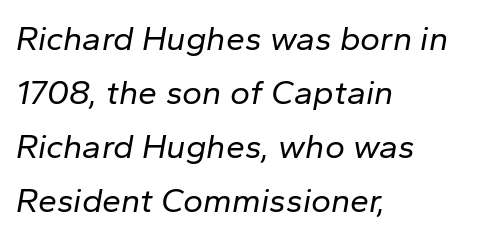
{"italic": "yes", "lean": "right", "slant_degrees": 10, "bold": "no", "weight": "regular", "width": "normal", "stroke_contrast": "low", "x_height": "medium", "monospaced": "no", "underline": "no", "align": "left", "line_spacing": "normal", "line_spacing_ratio": 1.59, "letter_spacing": "normal", "letter_spacing_em": 0.0, "glyph_px": 34}
